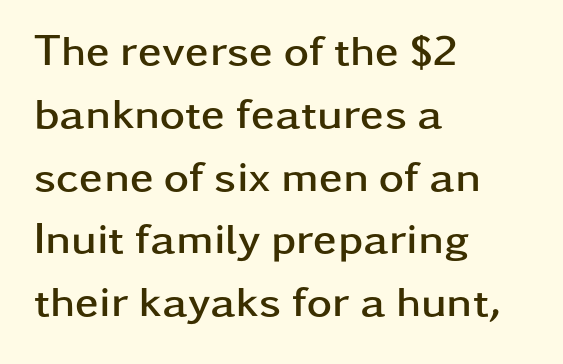
Q: Is the text bold? A: Yes.
Q: Is the text italic (slanted)? A: No, it is upright.
Q: Is the typeface a serif or a sans-serif typeface? A: Sans-serif.
Q: Is the text underlined? A: No.
Q: How is the paragraph aligned? A: Left-aligned.
Q: Is the spacing between letters normal or unusually wide? A: Normal.
Q: Is the spacing between lines tight, normal or loose? A: Normal.
Q: Width (condensed, normal, or wide)? A: Wide.
Q: Stroke contrast? A: Low.
Q: x-height? A: Medium.
Q: Monospaced? A: No.
